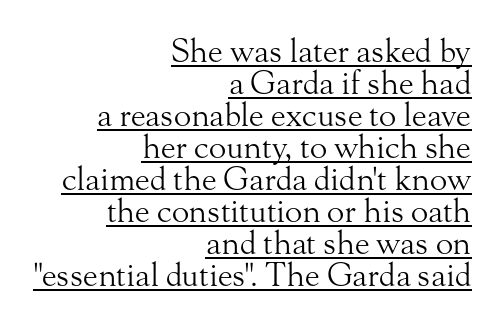
The image shows 32 px light serif type, upright; set right-aligned, tight line spacing (1.0x), normal letter spacing, underlined; medium stroke contrast and a small x-height.
